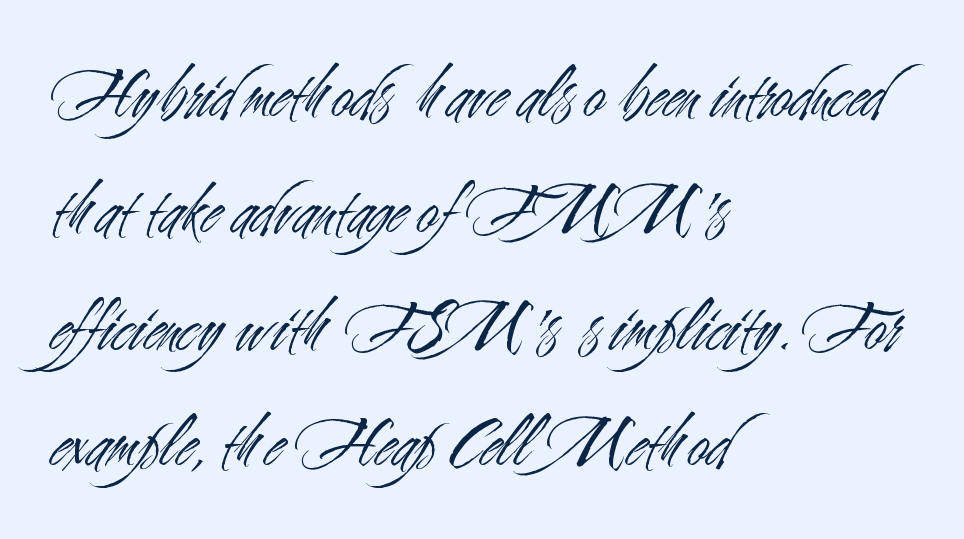
{"serif": "no", "bold": "no", "weight": "light", "width": "condensed", "stroke_contrast": "medium", "x_height": "small", "monospaced": "no", "underline": "no", "align": "left", "line_spacing": "normal", "line_spacing_ratio": 1.53, "letter_spacing": "normal", "letter_spacing_em": 0.0, "glyph_px": 76}
